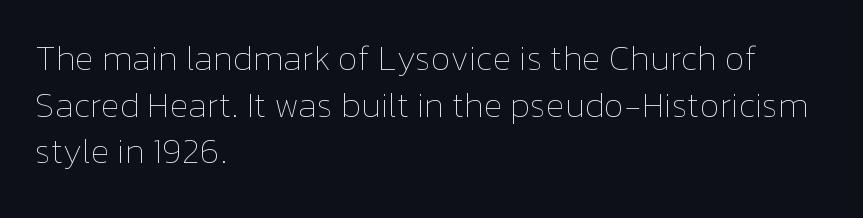
A typesetter would call this proportional, since set widths differ per character. Lines of text with bare space underneath. The rendering keeps characters at their native spacing. Do the letters lean? They stand straight. The characters are drawn with everyday or finer stroke widths.
